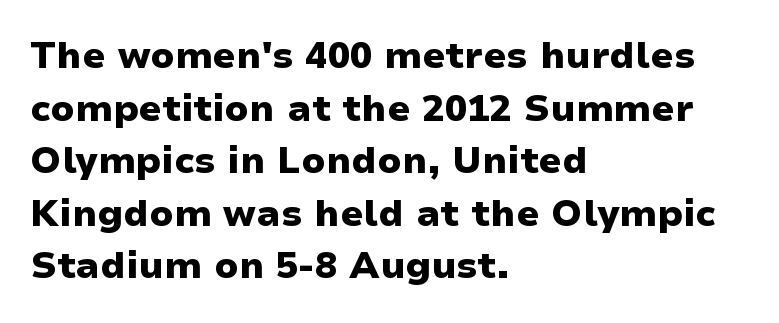
Q: Is the text bold? A: Yes.
Q: Is the text italic (slanted)? A: No, it is upright.
Q: Is the typeface a serif or a sans-serif typeface? A: Sans-serif.
Q: Is the text underlined? A: No.
Q: How is the paragraph aligned? A: Left-aligned.
Q: Is the spacing between letters normal or unusually wide? A: Normal.
Q: Is the spacing between lines tight, normal or loose? A: Normal.
Q: Width (condensed, normal, or wide)? A: Wide.
Q: Stroke contrast? A: Low.
Q: x-height? A: Medium.
Q: Monospaced? A: No.
